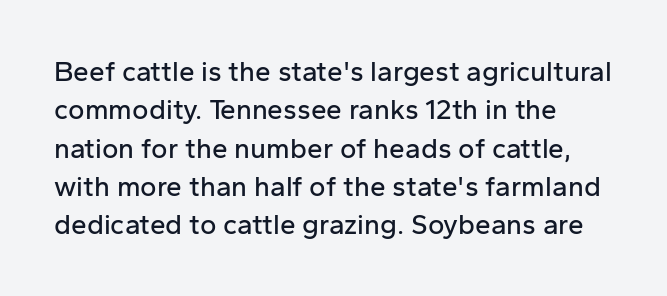
{"serif": "no", "italic": "no", "width": "normal", "stroke_contrast": "low", "x_height": "medium", "monospaced": "no", "underline": "no", "align": "left", "line_spacing": "normal", "line_spacing_ratio": 1.37, "letter_spacing": "normal", "letter_spacing_em": 0.0, "glyph_px": 28}
